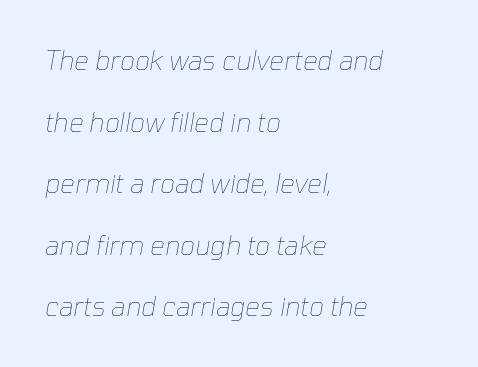
The image shows 26 px text type, italic (leaning right); set left-aligned, loose line spacing (2.37x), normal letter spacing, not underlined.
